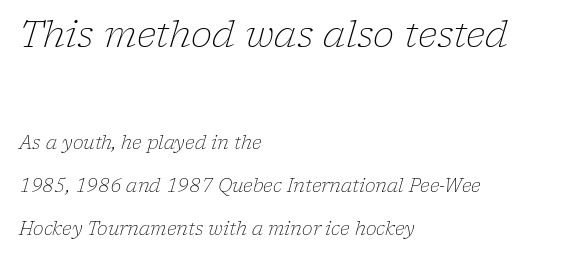
{"serif": "yes", "italic": "yes", "lean": "right", "slant_degrees": 17, "bold": "no", "weight": "light", "width": "normal", "stroke_contrast": "low", "x_height": "medium", "monospaced": "no", "underline": "no", "align": "left", "line_spacing": "loose", "line_spacing_ratio": 2.41, "letter_spacing": "normal", "letter_spacing_em": 0.0, "larger_block": "first", "size_ratio": 2.0, "glyph_px": 36}
